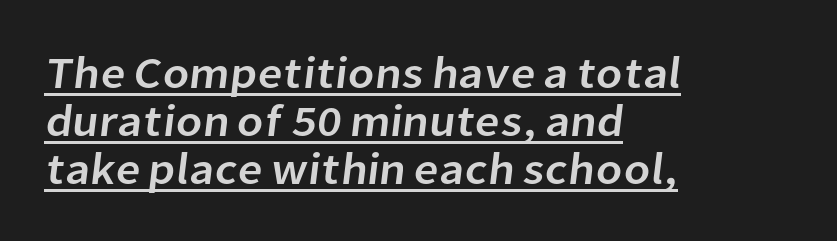
Q: Is the typeface a serif or a sans-serif typeface? A: Sans-serif.
Q: Is the text underlined? A: Yes.
Q: How is the paragraph aligned? A: Left-aligned.
Q: Is the spacing between letters normal or unusually wide? A: Normal.
Q: Is the spacing between lines tight, normal or loose? A: Tight.
Q: Width (condensed, normal, or wide)? A: Normal.
Q: Stroke contrast? A: Low.
Q: x-height? A: Medium.
Q: Monospaced? A: No.
